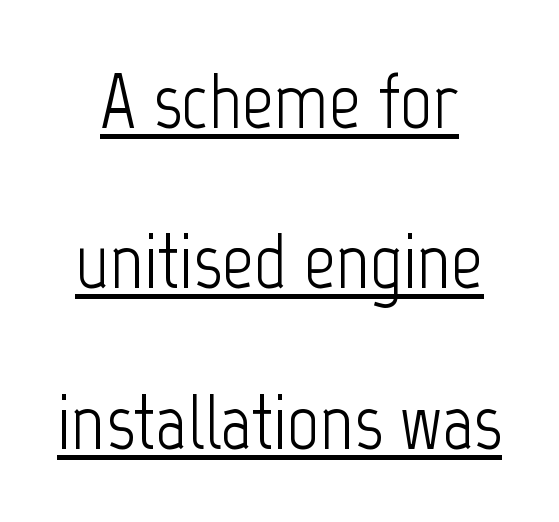
The image shows 79 px light, condensed sans-serif type, upright; set loose line spacing (2.03x), normal letter spacing, underlined; low stroke contrast and a medium x-height.
